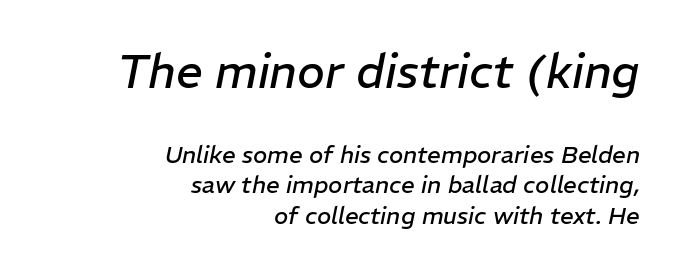
Honestly, the row spacing looks completely unremarkable. Look at the glyph heights: the upper group is clearly the bigger setting. Where is the straight margin? On the right. The letters advance in unequal steps, a hallmark of proportional type. Stems and bowls with no extra thickness — not bold. Inter-character spacing is left at the font's built-in metrics.
